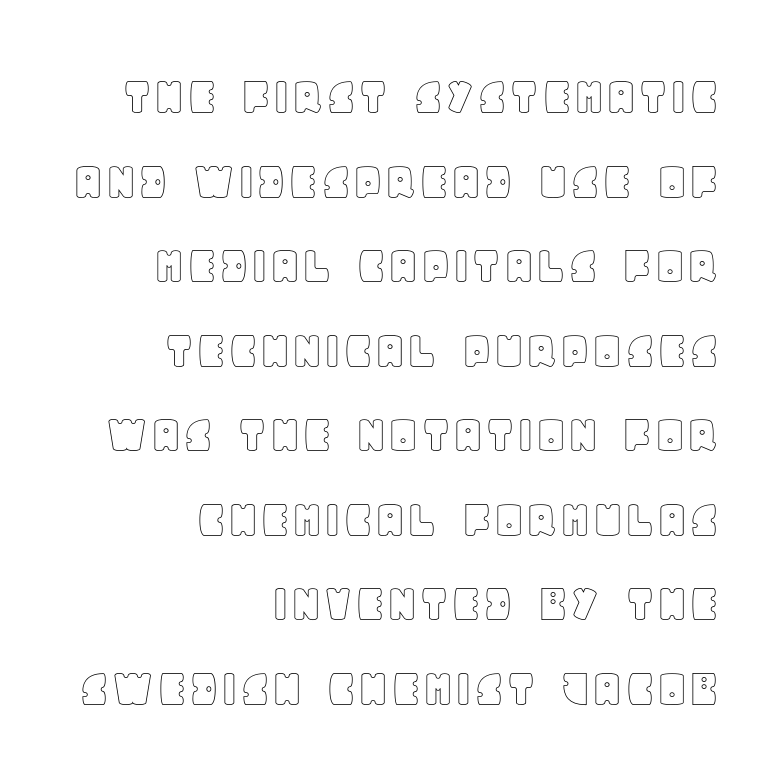
Q: Is the text italic (slanted)? A: No, it is upright.
Q: Is the text underlined? A: No.
Q: How is the paragraph aligned? A: Right-aligned.
Q: Is the spacing between letters normal or unusually wide? A: Normal.
Q: Is the spacing between lines tight, normal or loose? A: Normal.
Q: Width (condensed, normal, or wide)? A: Normal.
Q: x-height? A: Large.
Q: Monospaced? A: No.
